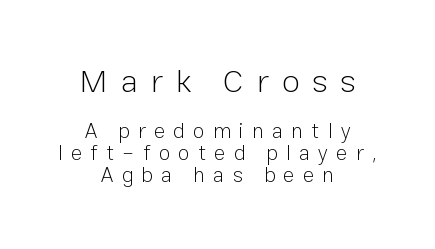
Q: Is the text bold? A: No.
Q: Is the text italic (slanted)? A: No, it is upright.
Q: Is the typeface a serif or a sans-serif typeface? A: Sans-serif.
Q: Is the text underlined? A: No.
Q: How is the paragraph aligned? A: Centered.
Q: Is the spacing between letters normal or unusually wide? A: Unusually wide.
Q: Is the spacing between lines tight, normal or loose? A: Tight.
Q: Which block of text is set in a larger size, the first (top) or the second (bottom)? A: The first (top) one.
Q: Width (condensed, normal, or wide)? A: Normal.
Q: Stroke contrast? A: Low.
Q: x-height? A: Medium.
Q: Monospaced? A: No.
